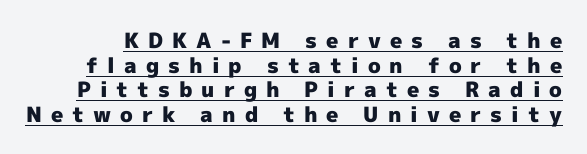
Q: Is the text bold? A: Yes.
Q: Is the text italic (slanted)? A: No, it is upright.
Q: Is the text underlined? A: Yes.
Q: Is the spacing between letters normal or unusually wide? A: Unusually wide.
